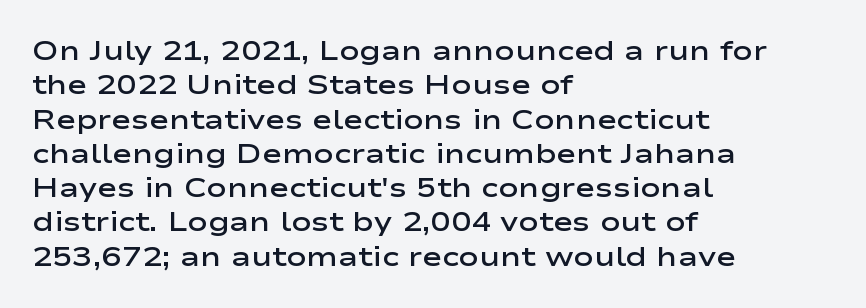
{"italic": "no", "bold": "semi", "underline": "no", "align": "left", "line_spacing": "normal", "line_spacing_ratio": 1.27, "letter_spacing": "normal", "letter_spacing_em": 0.0, "glyph_px": 27}
